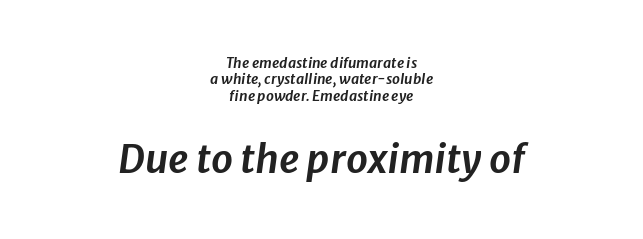
Q: Is the text italic (slanted)? A: Yes, it leans right by about 8 degrees.
Q: Is the text underlined? A: No.
Q: How is the paragraph aligned? A: Centered.
Q: Is the spacing between letters normal or unusually wide? A: Normal.
Q: Which block of text is set in a larger size, the first (top) or the second (bottom)? A: The second (bottom) one.
Q: Width (condensed, normal, or wide)? A: Normal.
Q: Stroke contrast? A: Low.
Q: x-height? A: Medium.
Q: Monospaced? A: No.
